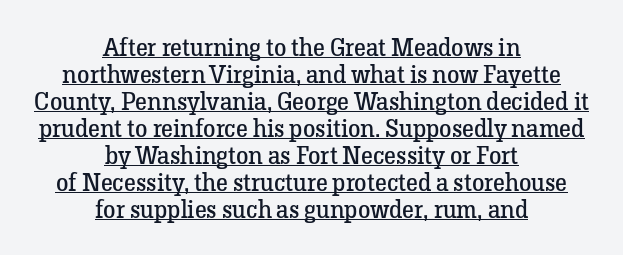
Q: Is the text bold? A: No.
Q: Is the text italic (slanted)? A: No, it is upright.
Q: Is the text underlined? A: Yes.
Q: How is the paragraph aligned? A: Centered.
Q: Is the spacing between letters normal or unusually wide? A: Normal.
Q: Is the spacing between lines tight, normal or loose? A: Tight.
